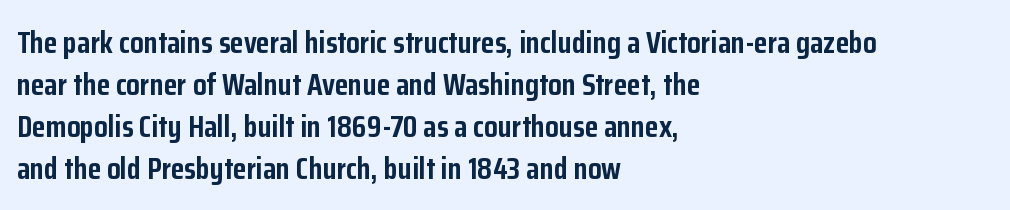
The image shows 31 px semibold, condensed sans-serif type, upright; set left-aligned, normal line spacing (1.35x), normal letter spacing, not underlined; low stroke contrast and a medium x-height.
